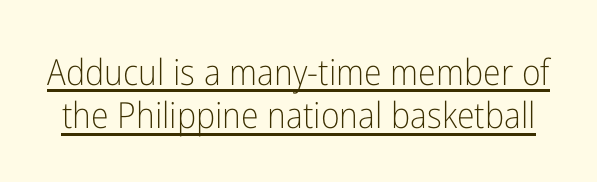
The image shows 36 px light, condensed sans-serif type, upright; set line spacing 1.2x, normal letter spacing, underlined; low stroke contrast and a medium x-height.
